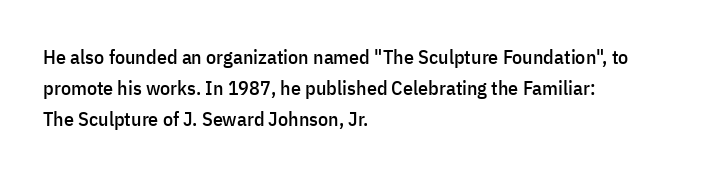
The image shows 20 px text type, upright; set left-aligned, normal line spacing (1.54x), normal letter spacing, not underlined.
